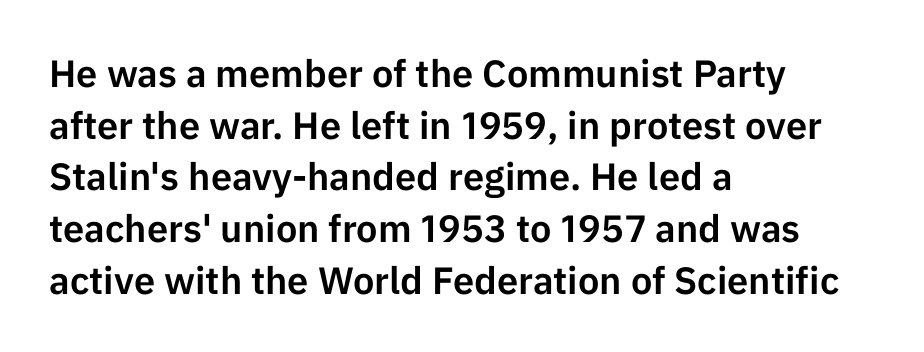
Q: Is the text italic (slanted)? A: No, it is upright.
Q: Is the typeface a serif or a sans-serif typeface? A: Sans-serif.
Q: Is the text underlined? A: No.
Q: How is the paragraph aligned? A: Left-aligned.
Q: Is the spacing between letters normal or unusually wide? A: Normal.
Q: Is the spacing between lines tight, normal or loose? A: Normal.
Q: Width (condensed, normal, or wide)? A: Normal.
Q: Stroke contrast? A: Low.
Q: x-height? A: Medium.
Q: Monospaced? A: No.
